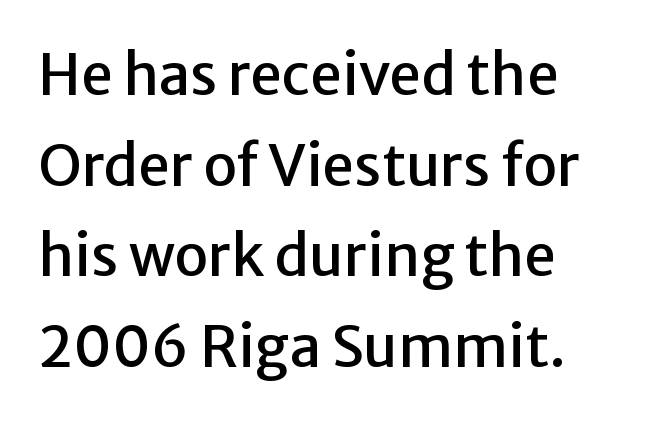
Q: Is the text italic (slanted)? A: No, it is upright.
Q: Is the typeface a serif or a sans-serif typeface? A: Sans-serif.
Q: Is the text underlined? A: No.
Q: How is the paragraph aligned? A: Left-aligned.
Q: Is the spacing between letters normal or unusually wide? A: Normal.
Q: Is the spacing between lines tight, normal or loose? A: Normal.
Q: Width (condensed, normal, or wide)? A: Normal.
Q: Stroke contrast? A: Low.
Q: x-height? A: Medium.
Q: Monospaced? A: No.
